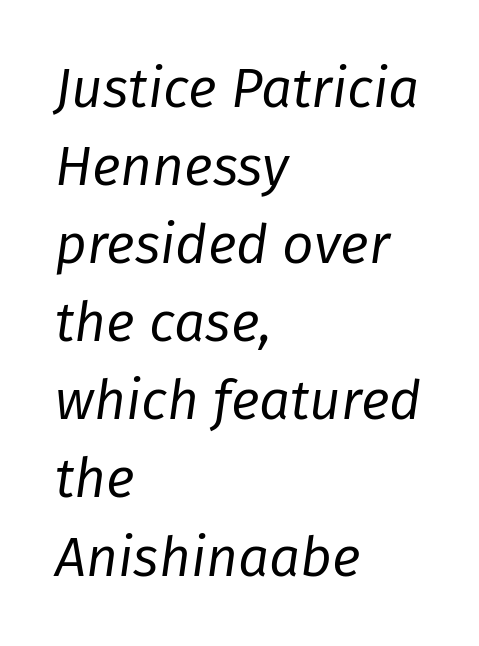
The image shows 55 px regular-weight type, italic (leaning right); set left-aligned, normal line spacing (1.42x), normal letter spacing, not underlined; low stroke contrast and a medium x-height.
